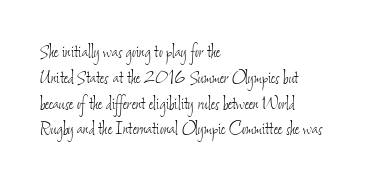
{"bold": "no", "underline": "no", "align": "left", "line_spacing_ratio": 1.23, "letter_spacing": "normal", "letter_spacing_em": 0.0, "glyph_px": 21}
